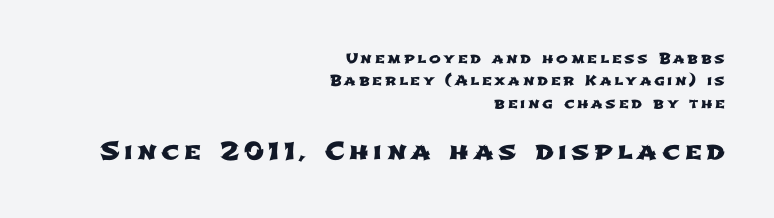
The image shows 24 px text type; set right-aligned, normal line spacing (1.6x), not underlined; the second (bottom) block is 1.71x larger.
